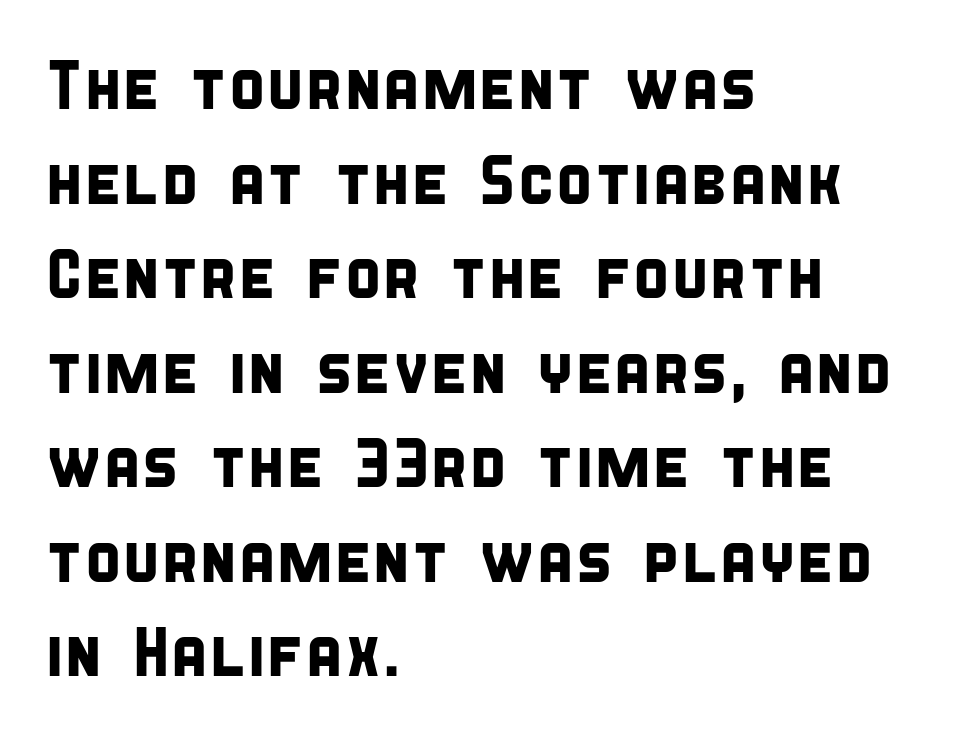
{"serif": "no", "width": "condensed", "stroke_contrast": "low", "x_height": "large", "monospaced": "no", "underline": "no", "align": "left", "line_spacing": "normal", "line_spacing_ratio": 1.39, "letter_spacing": "normal", "letter_spacing_em": 0.0, "glyph_px": 68}
